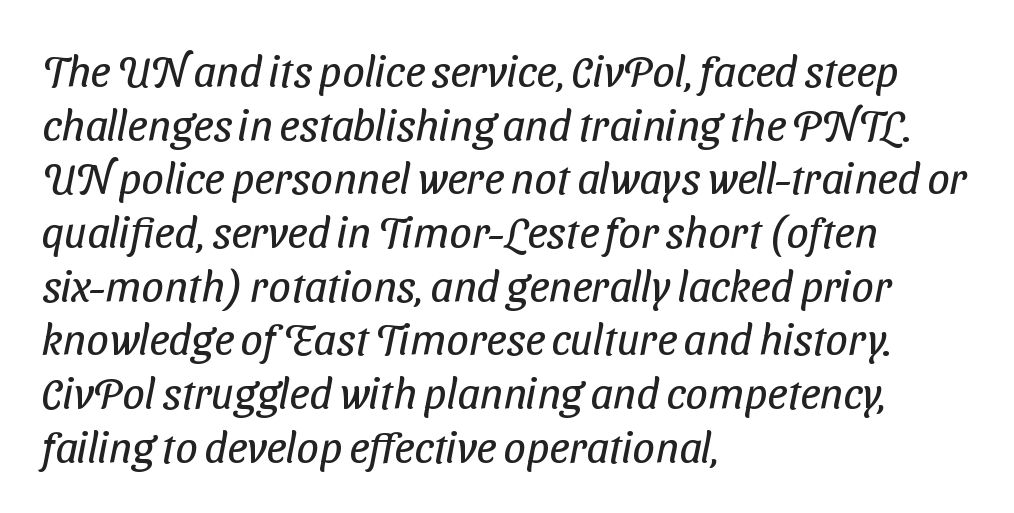
{"serif": "no", "bold": "no", "weight": "regular", "width": "condensed", "stroke_contrast": "low", "x_height": "medium", "monospaced": "no", "underline": "no", "align": "left", "line_spacing_ratio": 1.22, "letter_spacing": "normal", "letter_spacing_em": 0.0, "glyph_px": 44}
